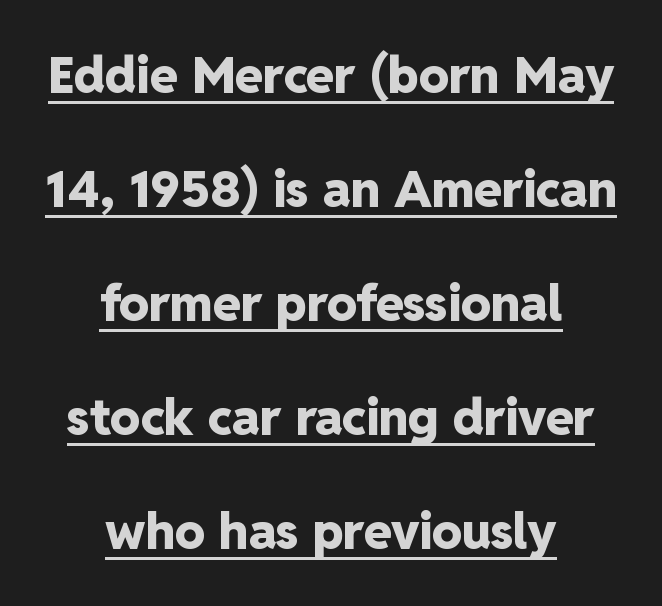
The image shows 50 px heavy sans-serif type, upright; set centered, loose line spacing (2.28x), normal letter spacing, underlined; low stroke contrast and a medium x-height.
